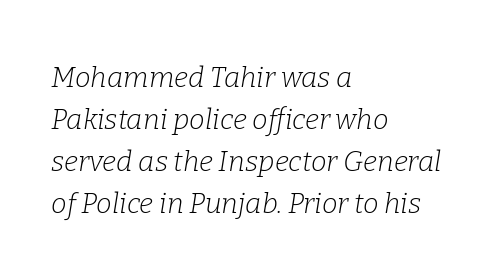
These lines are rendered in a variable-pitch font. Compared with typical paragraphs, the rows here are spaced about the same. A classic flush-left, rag-right setting is used for this passage. The strokes are not fattened; the text isn't bold.
